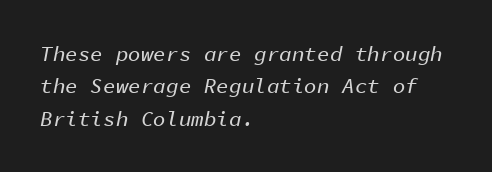
{"italic": "yes", "lean": "right", "slant_degrees": 11, "underline": "no", "align": "left", "line_spacing": "normal", "line_spacing_ratio": 1.54, "letter_spacing": "normal", "letter_spacing_em": 0.0, "glyph_px": 21}
